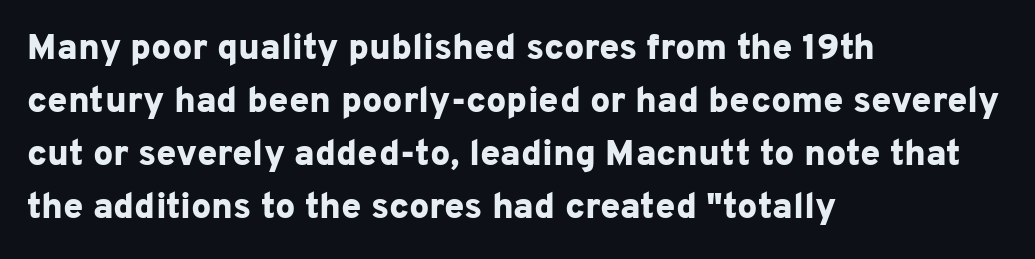
The image shows 36 px bold sans-serif type, upright; set left-aligned, normal line spacing (1.47x), normal letter spacing, not underlined; low stroke contrast and a medium x-height.
